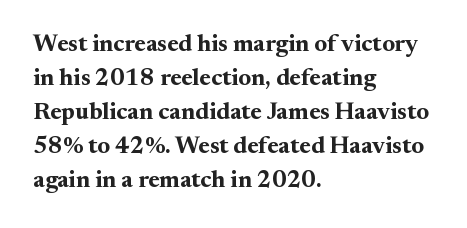
{"italic": "no", "bold": "yes", "underline": "no", "align": "left", "line_spacing": "normal", "line_spacing_ratio": 1.42, "letter_spacing": "normal", "letter_spacing_em": 0.0, "glyph_px": 24}
